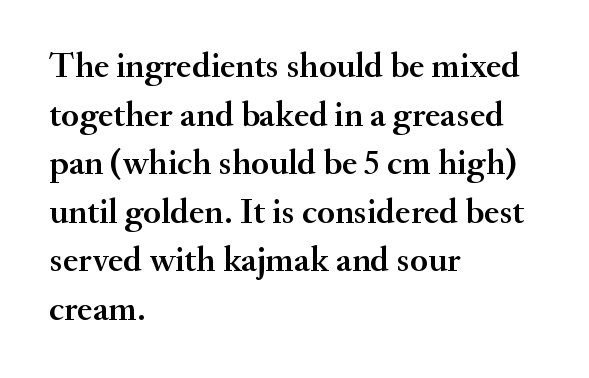
The image shows 36 px serif type, upright; set left-aligned, normal line spacing (1.35x), normal letter spacing, not underlined; medium stroke contrast and a small x-height.
